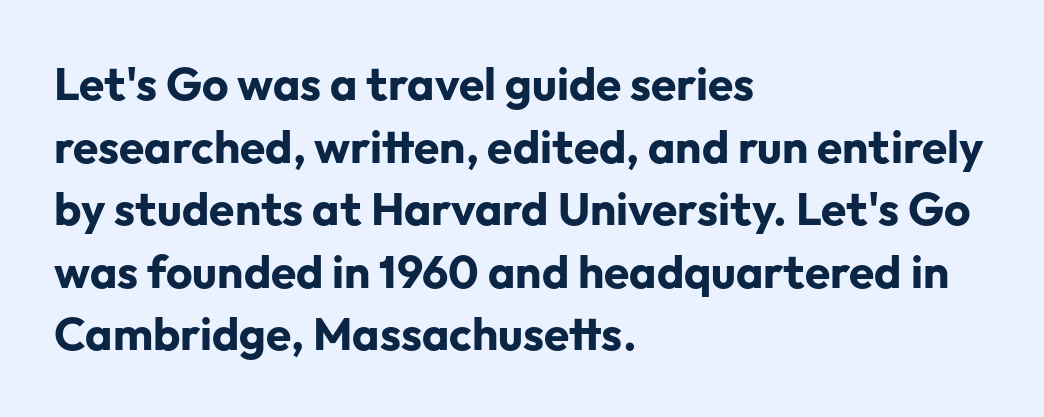
Q: Is the text bold? A: Yes.
Q: Is the text italic (slanted)? A: No, it is upright.
Q: Is the typeface a serif or a sans-serif typeface? A: Sans-serif.
Q: Is the text underlined? A: No.
Q: How is the paragraph aligned? A: Left-aligned.
Q: Is the spacing between letters normal or unusually wide? A: Normal.
Q: Is the spacing between lines tight, normal or loose? A: Normal.
Q: Width (condensed, normal, or wide)? A: Normal.
Q: Stroke contrast? A: Low.
Q: x-height? A: Medium.
Q: Monospaced? A: No.
